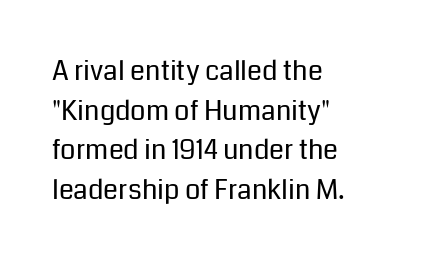
Notice how descenders clear the ascenders below comfortably — that's standard leading. Inter-character spacing is left at the font's built-in metrics. Bare-footed words on every line. The strokes are not fattened; the text isn't bold. A student would call this left alignment; a typographer would say flush left, rag right.
